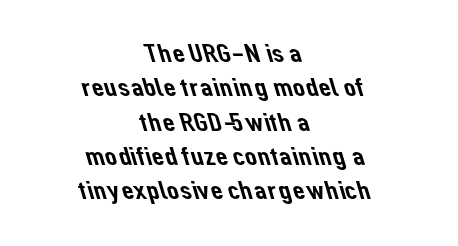
{"underline": "no", "align": "center", "line_spacing": "normal", "line_spacing_ratio": 1.27, "letter_spacing": "normal", "letter_spacing_em": 0.0, "glyph_px": 27}
